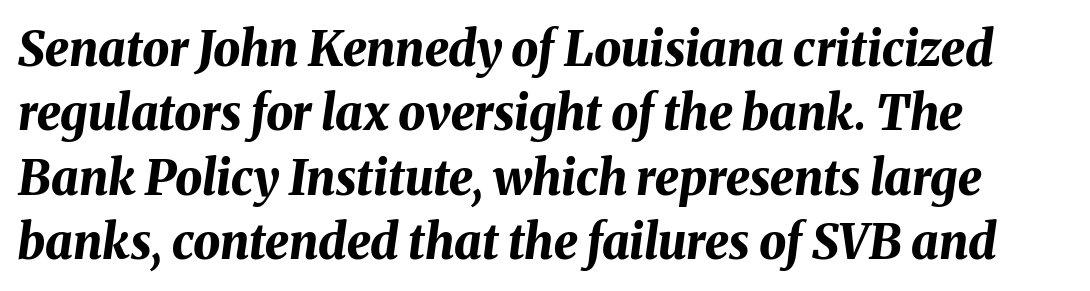
Descenders are the only things crossing below the line. The rag falls on the right side of this text block. Varying glyph widths throughout — classic text-font behaviour. In terms of posture, this sample is oblique.
